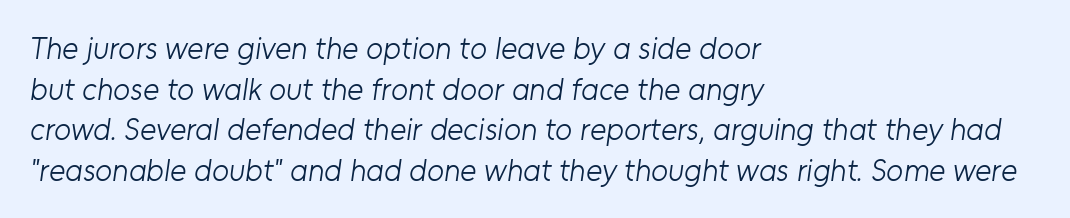
{"serif": "no", "bold": "no", "weight": "light", "width": "normal", "stroke_contrast": "low", "x_height": "medium", "monospaced": "no", "underline": "no", "align": "left", "line_spacing": "normal", "line_spacing_ratio": 1.31, "letter_spacing": "normal", "letter_spacing_em": 0.0, "glyph_px": 31}
